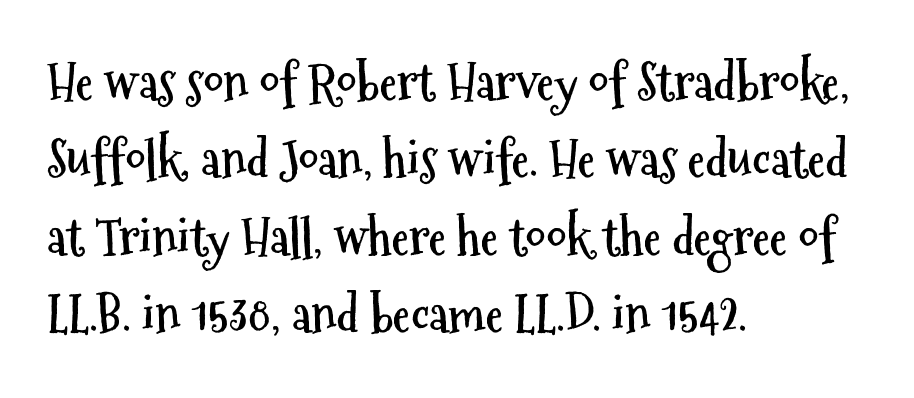
Italic: no, the glyphs are upright roman. Character widths vary here, with narrow letters taking less room than wide ones. The passage shown stacks its lines at a standard gap. Bold? Absolutely — the strokes are thick and heavy. The strip under each line holds only bare page.
